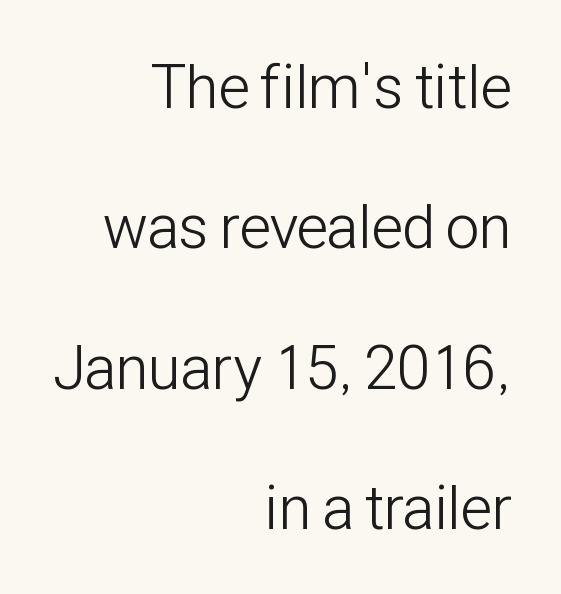
Q: Is the text bold? A: No.
Q: Is the text italic (slanted)? A: No, it is upright.
Q: Is the typeface a serif or a sans-serif typeface? A: Sans-serif.
Q: Is the text underlined? A: No.
Q: How is the paragraph aligned? A: Right-aligned.
Q: Is the spacing between letters normal or unusually wide? A: Normal.
Q: Is the spacing between lines tight, normal or loose? A: Loose.
Q: Width (condensed, normal, or wide)? A: Condensed.
Q: Stroke contrast? A: Low.
Q: x-height? A: Medium.
Q: Monospaced? A: No.
